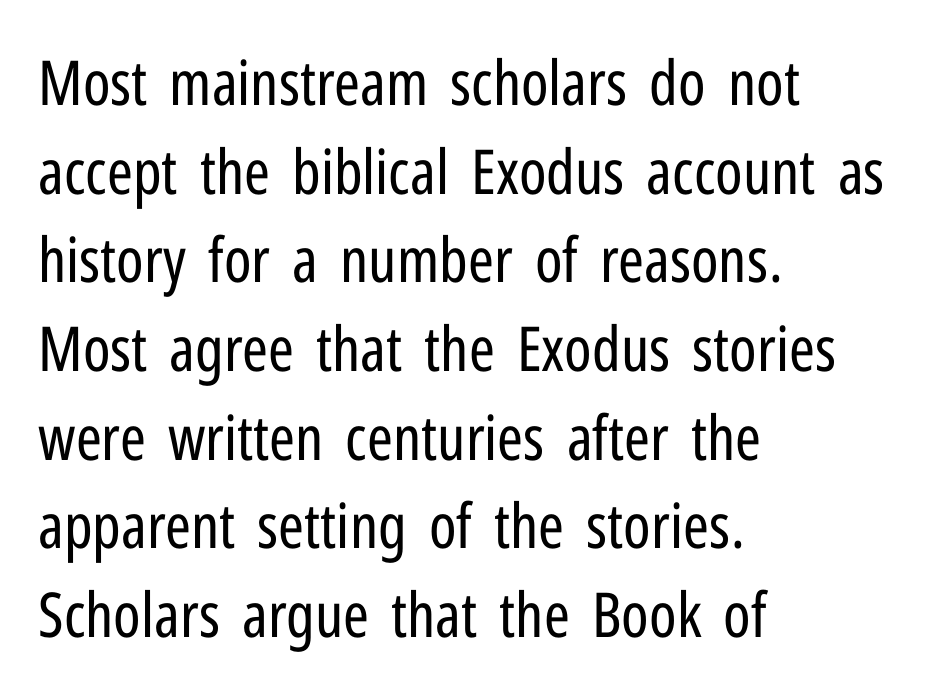
Q: Is the text bold? A: No.
Q: Is the text italic (slanted)? A: No, it is upright.
Q: Is the typeface a serif or a sans-serif typeface? A: Sans-serif.
Q: Is the text underlined? A: No.
Q: How is the paragraph aligned? A: Left-aligned.
Q: Is the spacing between letters normal or unusually wide? A: Normal.
Q: Is the spacing between lines tight, normal or loose? A: Normal.
Q: Width (condensed, normal, or wide)? A: Condensed.
Q: Stroke contrast? A: Low.
Q: x-height? A: Medium.
Q: Monospaced? A: No.
